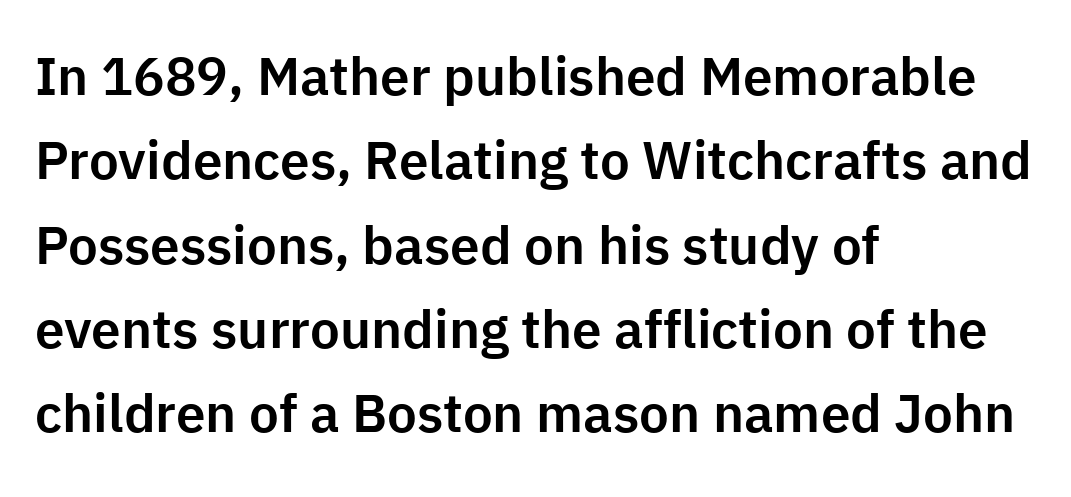
Q: Is the text italic (slanted)? A: No, it is upright.
Q: Is the typeface a serif or a sans-serif typeface? A: Sans-serif.
Q: Is the text underlined? A: No.
Q: How is the paragraph aligned? A: Left-aligned.
Q: Is the spacing between letters normal or unusually wide? A: Normal.
Q: Is the spacing between lines tight, normal or loose? A: Normal.
Q: Width (condensed, normal, or wide)? A: Normal.
Q: Stroke contrast? A: Low.
Q: x-height? A: Medium.
Q: Monospaced? A: No.
